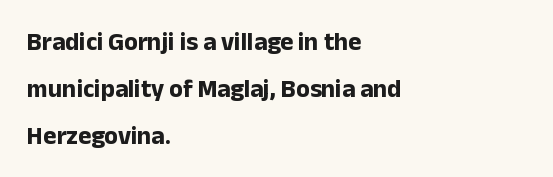
Q: Is the text bold? A: Yes.
Q: Is the text italic (slanted)? A: No, it is upright.
Q: Is the text underlined? A: No.
Q: How is the paragraph aligned? A: Left-aligned.
Q: Is the spacing between letters normal or unusually wide? A: Normal.
